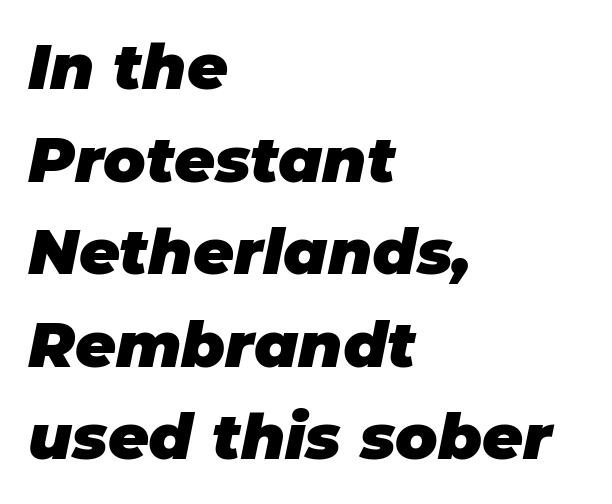
It's the slanting kind of type. Proportional: the letters do not fall into vertical columns. No extra tracking has been applied to these lines. The compositor pushed each line to the left boundary.
